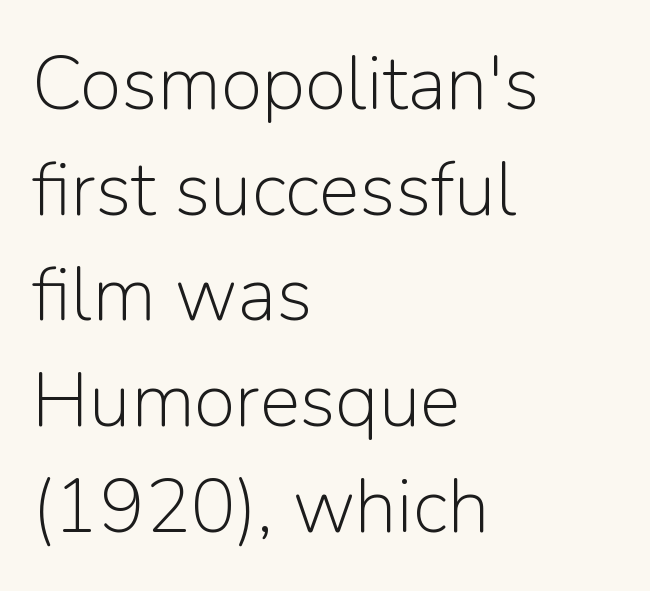
Check under the words: just untouched page. Note the varied advance widths — an 'i' is clearly narrower than an 'm'. Words appear dense and cohesive because spacing is normal. The characters display no serif detailing; their extremities are plain. This is the regular roman posture of the typeface. The passage is arranged the way most books set body copy — flush left.
